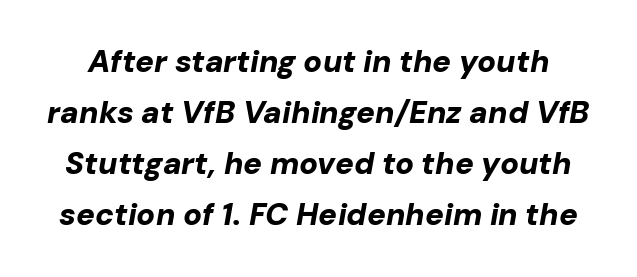
The image shows 31 px bold type, italic (leaning right); set normal line spacing (1.65x), normal letter spacing, not underlined; low stroke contrast and a medium x-height.
